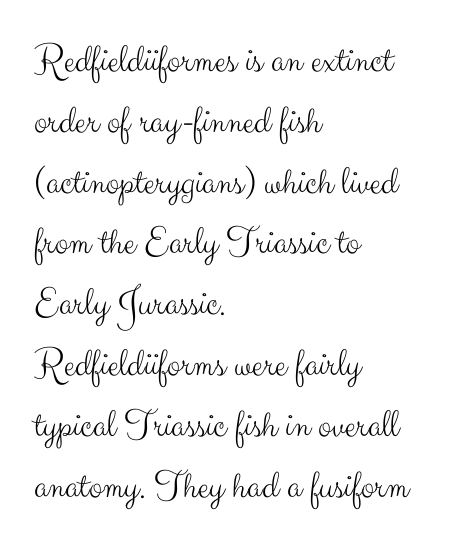
Q: Is the text bold? A: No.
Q: Is the text italic (slanted)? A: Yes.
Q: Is the typeface a serif or a sans-serif typeface? A: Sans-serif.
Q: Is the text underlined? A: No.
Q: How is the paragraph aligned? A: Left-aligned.
Q: Is the spacing between letters normal or unusually wide? A: Normal.
Q: Is the spacing between lines tight, normal or loose? A: Normal.
Q: Width (condensed, normal, or wide)? A: Normal.
Q: Stroke contrast? A: Medium.
Q: x-height? A: Small.
Q: Monospaced? A: No.
